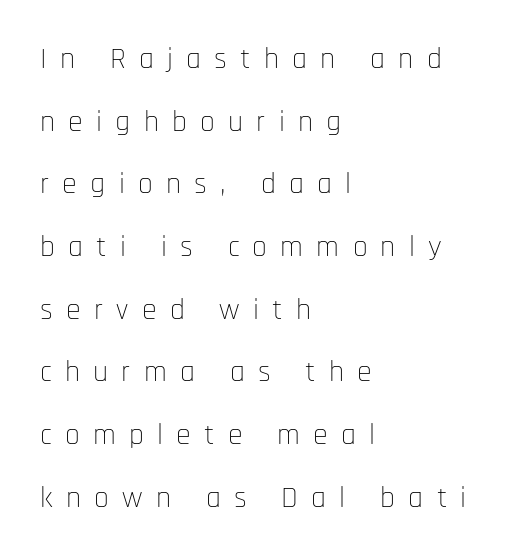
The image shows 30 px thin, condensed sans-serif type, upright; set left-aligned, loose line spacing (2.09x), unusually wide letter spacing (+0.44 em), not underlined; low stroke contrast and a large x-height.
